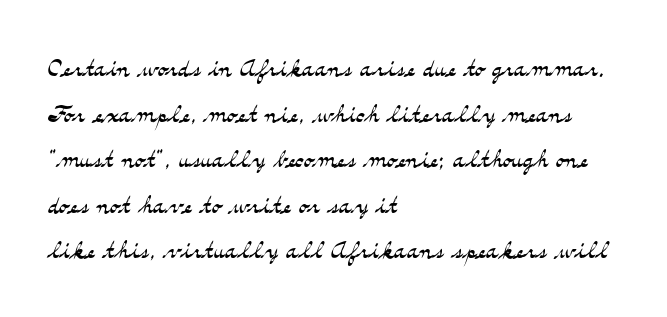
These lines are set flush left with a ragged right edge. Bare-footed words on every line. Normally led — the rows are evenly, conventionally spaced. Each word holds together tightly as a unit, with standard inter-letter gaps. A quiet, ordinary-to-light weight characterises the typeface.
